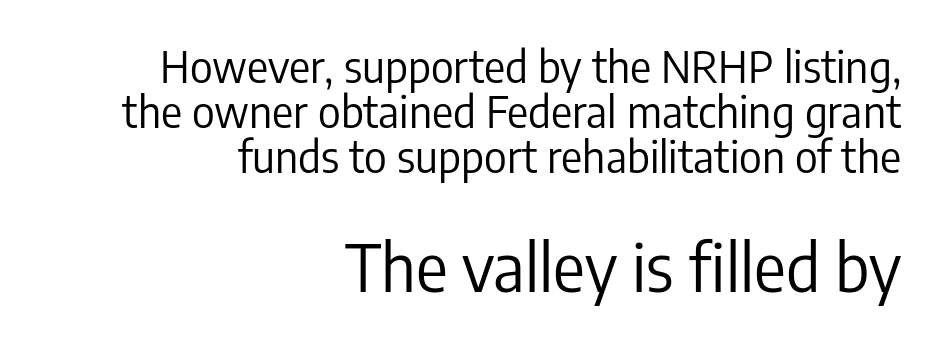
{"serif": "no", "italic": "no", "bold": "no", "weight": "regular", "width": "condensed", "stroke_contrast": "low", "x_height": "medium", "monospaced": "no", "underline": "no", "align": "right", "line_spacing": "tight", "line_spacing_ratio": 1.02, "letter_spacing": "normal", "letter_spacing_em": 0.0, "larger_block": "second", "size_ratio": 1.5, "glyph_px": 66}
